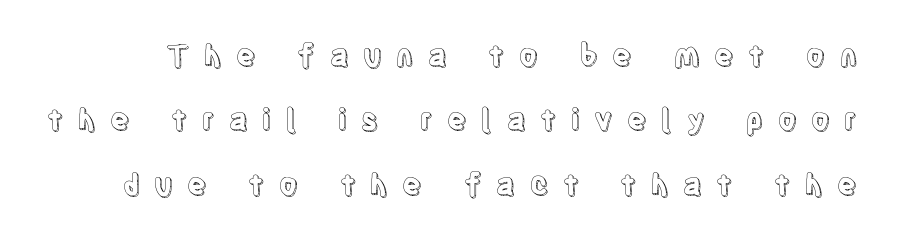
The line-height multiplier appears high, well above default. The passage shown has open, widely tracked lettering throughout. The gap between lines stays unmarked. Spacing verdict: proportional, widths tailored to each character. Do the letters lean? They stand straight.
